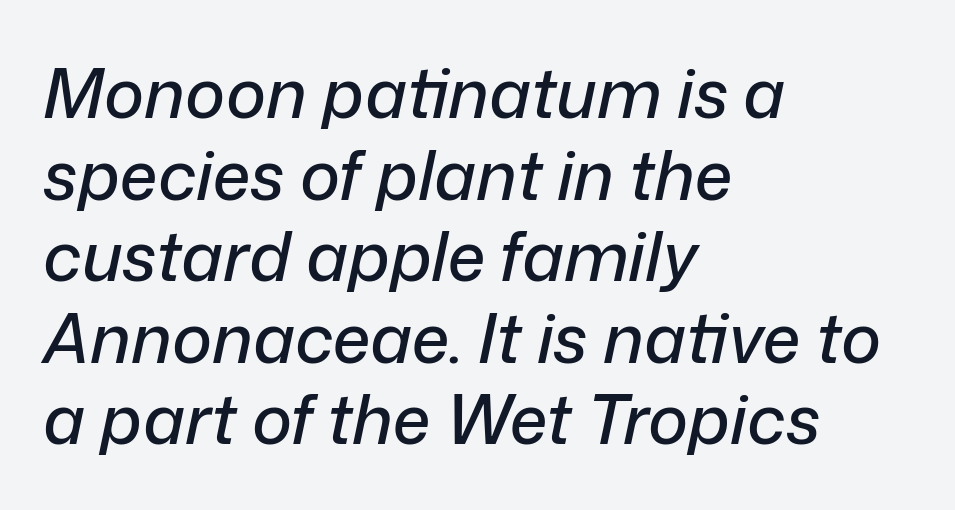
Q: Is the text italic (slanted)? A: Yes, it leans right by about 12 degrees.
Q: Is the text underlined? A: No.
Q: How is the paragraph aligned? A: Left-aligned.
Q: Is the spacing between letters normal or unusually wide? A: Normal.
Q: Width (condensed, normal, or wide)? A: Normal.
Q: Stroke contrast? A: Low.
Q: x-height? A: Medium.
Q: Monospaced? A: No.
